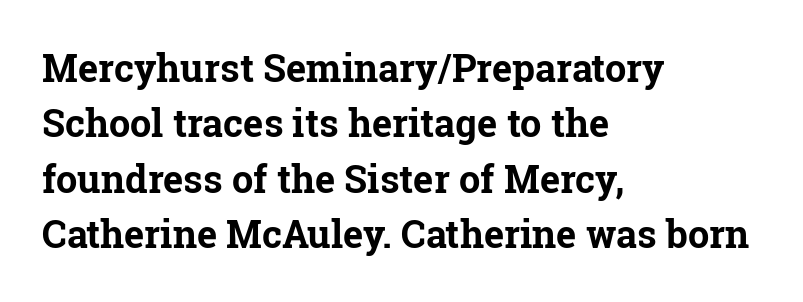
The image shows 38 px bold serif type, upright; set left-aligned, normal line spacing (1.46x), normal letter spacing, not underlined; low stroke contrast and a medium x-height.
